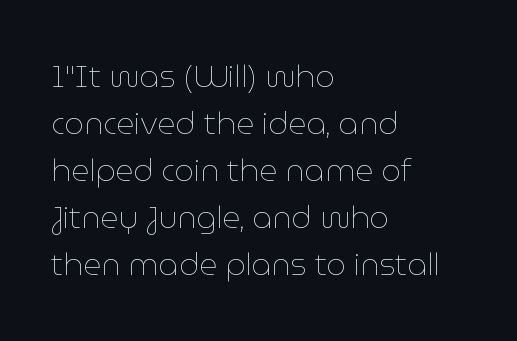
Q: Is the text bold? A: No.
Q: Is the text italic (slanted)? A: No, it is upright.
Q: Is the text underlined? A: No.
Q: How is the paragraph aligned? A: Left-aligned.
Q: Is the spacing between letters normal or unusually wide? A: Normal.
Q: Is the spacing between lines tight, normal or loose? A: Normal.
Q: Width (condensed, normal, or wide)? A: Normal.
Q: Stroke contrast? A: Low.
Q: x-height? A: Medium.
Q: Monospaced? A: No.
